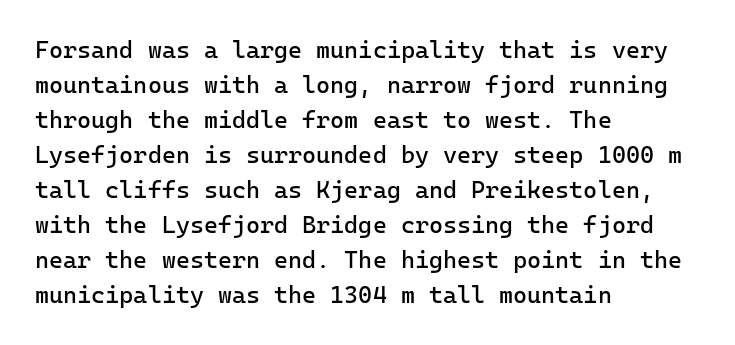
No word sits above an underline. This is the regular roman posture of the typeface. The lines in this sample share a left origin and differ only in where they stop. Successive baselines arrive at the customary interval.
